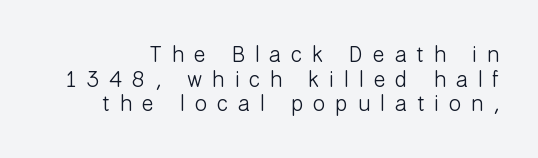
The image shows 22 px text type, upright; set tight line spacing (1.12x), unusually wide letter spacing (+0.46 em), not underlined.
